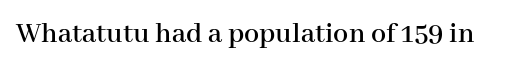
The image shows 30 px serif type, upright; set normal letter spacing, not underlined; high stroke contrast and a medium x-height.
